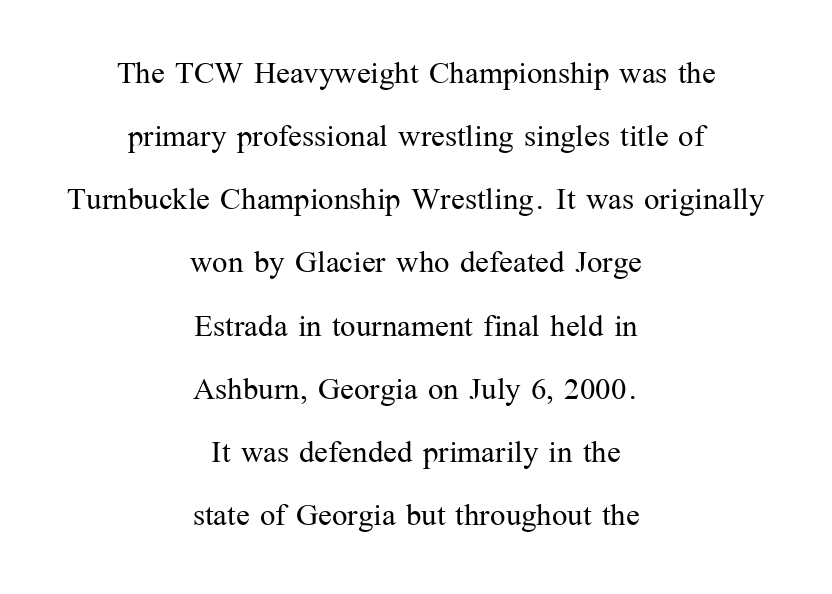
Q: Is the text bold? A: No.
Q: Is the text italic (slanted)? A: No, it is upright.
Q: Is the typeface a serif or a sans-serif typeface? A: Serif.
Q: Is the text underlined? A: No.
Q: How is the paragraph aligned? A: Centered.
Q: Is the spacing between letters normal or unusually wide? A: Normal.
Q: Is the spacing between lines tight, normal or loose? A: Normal.
Q: Width (condensed, normal, or wide)? A: Normal.
Q: Stroke contrast? A: Medium.
Q: x-height? A: Medium.
Q: Monospaced? A: No.
